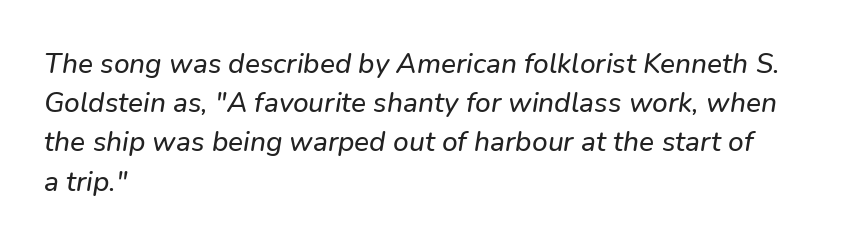
The image shows 28 px text type, italic (leaning right); set left-aligned, normal line spacing (1.4x), normal letter spacing, not underlined; low stroke contrast and a medium x-height.
